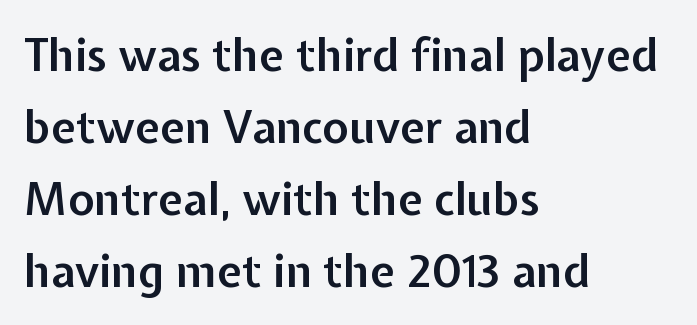
Q: Is the text bold? A: Semi-bold.
Q: Is the text italic (slanted)? A: No, it is upright.
Q: Is the typeface a serif or a sans-serif typeface? A: Sans-serif.
Q: Is the text underlined? A: No.
Q: How is the paragraph aligned? A: Left-aligned.
Q: Is the spacing between letters normal or unusually wide? A: Normal.
Q: Is the spacing between lines tight, normal or loose? A: Normal.
Q: Width (condensed, normal, or wide)? A: Normal.
Q: Stroke contrast? A: Low.
Q: x-height? A: Medium.
Q: Monospaced? A: No.
